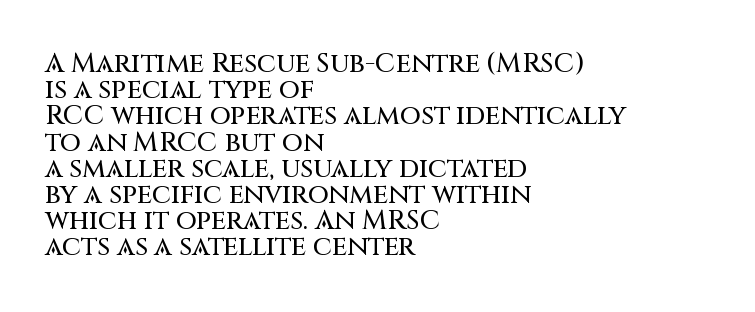
Honestly, there is no underline to notice here at all. This is roman type, the default non-slanted kind. This block would grow much taller if given ordinary leading; it's compressed now. Leftover space on each line is placed entirely after the last word. The rendering keeps characters at their native spacing.
